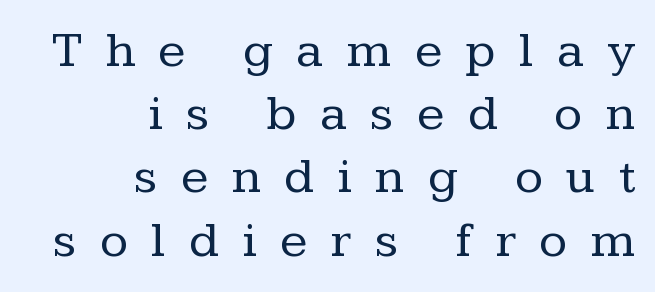
Each stroke keeps to a modest, everyday thickness or less. How are the letters spaced? Widely, with obvious added tracking. Only glyphs here, with clear space below each row. Posture: straight, roman, zero tilt.
